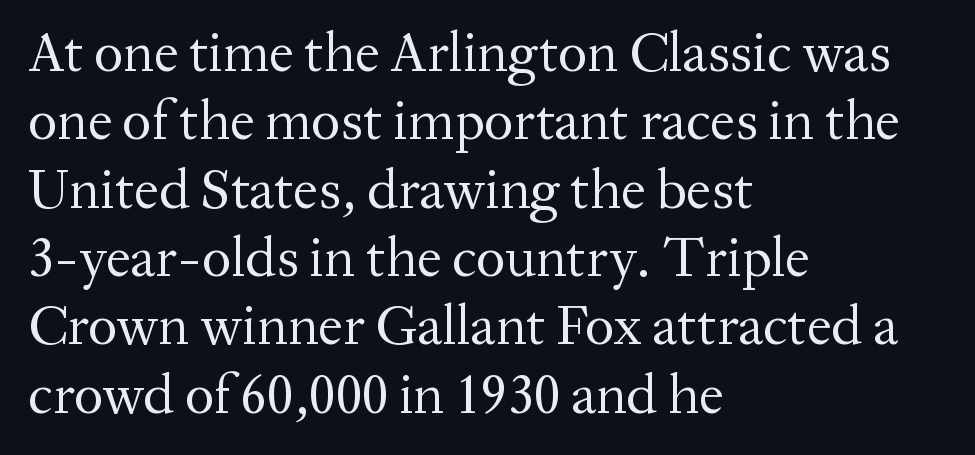
{"serif": "yes", "italic": "no", "bold": "no", "weight": "regular", "width": "normal", "stroke_contrast": "medium", "x_height": "medium", "monospaced": "no", "underline": "no", "align": "left", "line_spacing_ratio": 1.22, "letter_spacing": "normal", "letter_spacing_em": 0.0, "glyph_px": 56}
